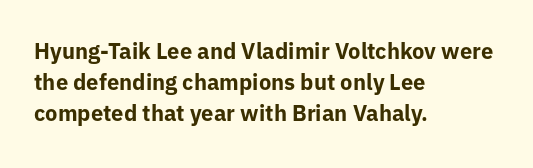
In CSS terms this would be text-align: left. Baseline-to-baseline distance is the conventional proportion of letter height. Notice how the stems are strictly vertical — no italics here. The space beneath each line is pristine and unruled. Spacing between characters is what you'd get straight out of the box. The passage shown is emphatically bold.
